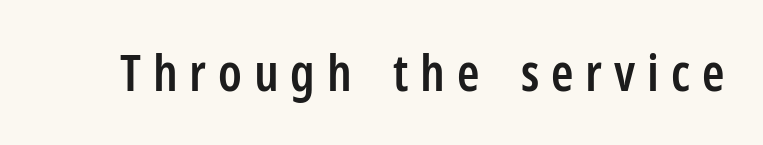
Q: Is the text bold? A: Semi-bold.
Q: Is the text italic (slanted)? A: No, it is upright.
Q: Is the typeface a serif or a sans-serif typeface? A: Sans-serif.
Q: Is the text underlined? A: No.
Q: Is the spacing between letters normal or unusually wide? A: Unusually wide.
Q: Width (condensed, normal, or wide)? A: Condensed.
Q: Stroke contrast? A: Low.
Q: x-height? A: Medium.
Q: Monospaced? A: No.
